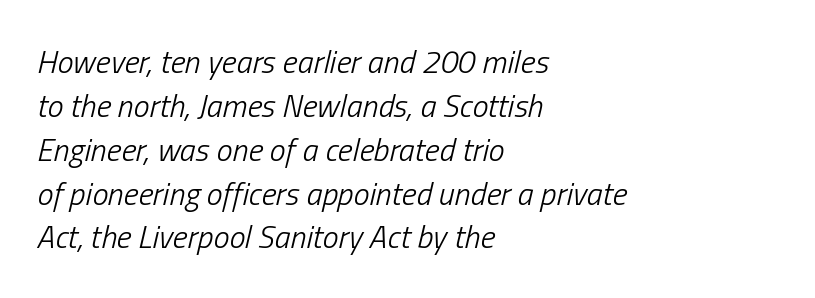
Would a proofreader flag this as italicized? Yes. In CSS terms this would be text-align: left. These lines are rendered in a variable-pitch font. This block has exactly the height ordinary leading produces. Glance below the letters and you will spot only blank space. Honestly, the letter spacing is just normal — you wouldn't notice it.
